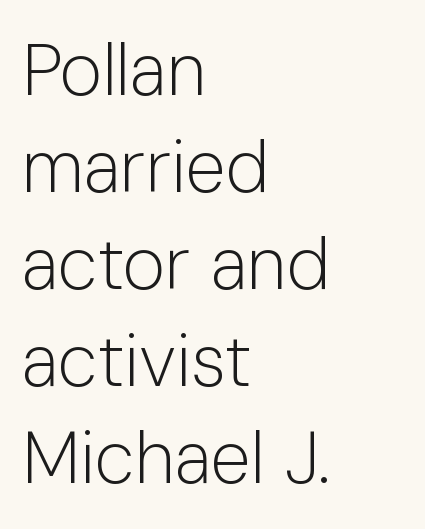
The image shows 73 px light sans-serif type, upright; set left-aligned, normal line spacing (1.33x), normal letter spacing, not underlined; low stroke contrast and a medium x-height.
